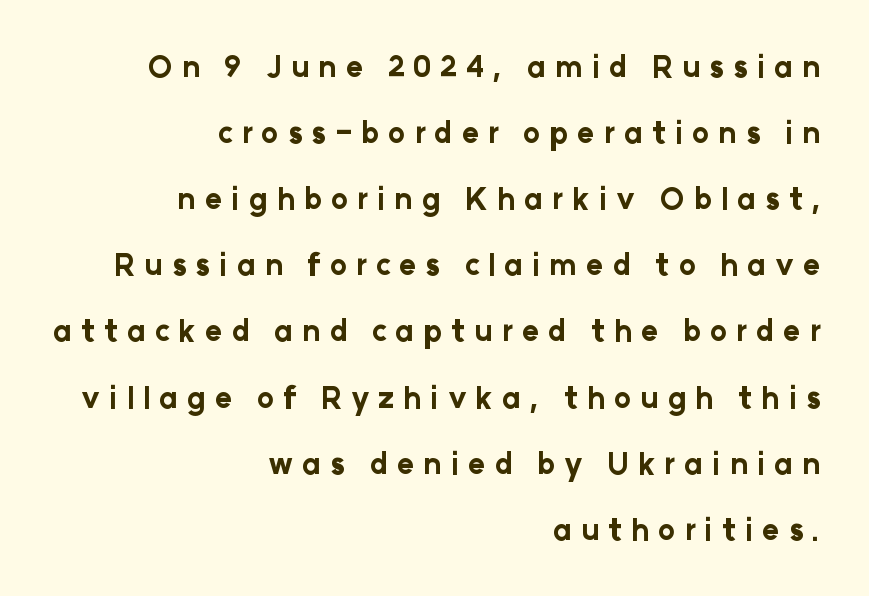
The image shows 29 px bold sans-serif type, upright; set right-aligned, loose line spacing (2.28x), unusually wide letter spacing (+0.3 em), not underlined; low stroke contrast and a medium x-height.
